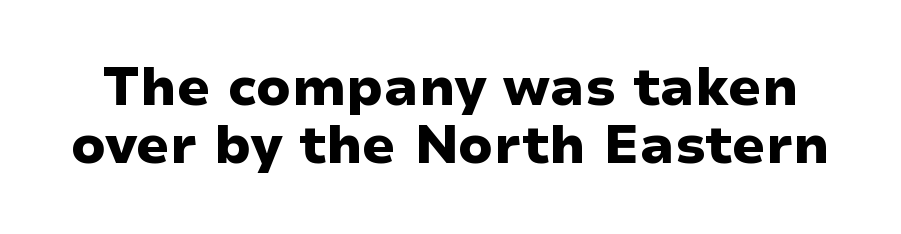
{"serif": "no", "italic": "no", "bold": "yes", "weight": "heavy", "width": "wide", "stroke_contrast": "low", "x_height": "medium", "monospaced": "no", "underline": "no", "line_spacing": "tight", "line_spacing_ratio": 1.1, "letter_spacing": "normal", "letter_spacing_em": 0.0, "glyph_px": 53}
